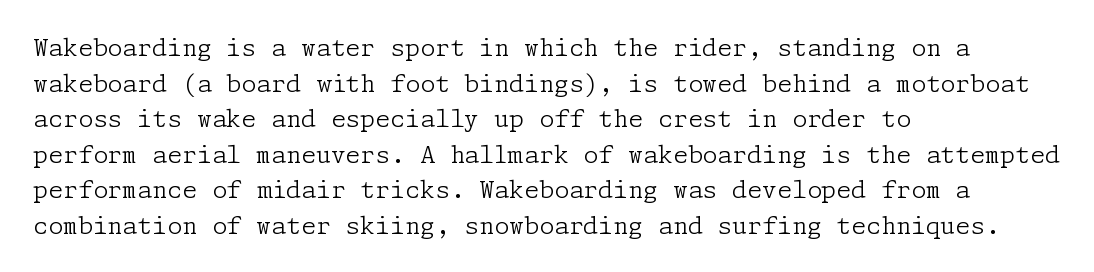
{"italic": "no", "bold": "no", "underline": "no", "align": "left", "line_spacing": "normal", "line_spacing_ratio": 1.48, "letter_spacing": "normal", "letter_spacing_em": 0.0, "glyph_px": 24}
